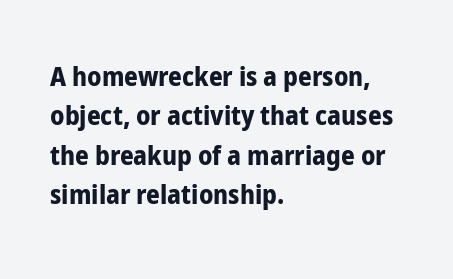
The image shows 27 px bold type, upright; set left-aligned, normal line spacing (1.46x), normal letter spacing, not underlined.
